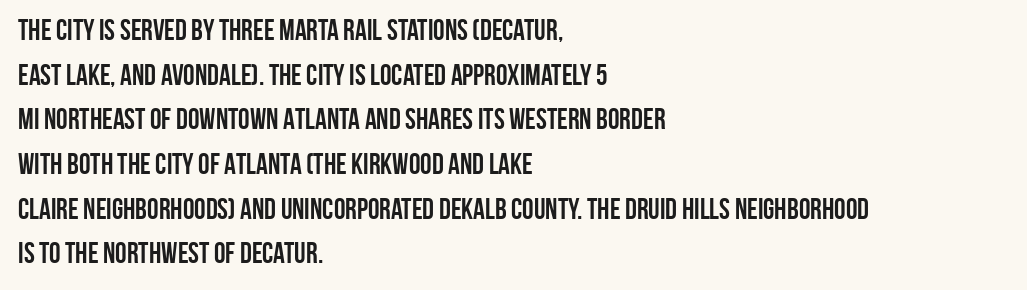
The characters look thick and weighty, a clear bold. Examine the stroke ends and you'll find no serifs. If you drew a ruler down the left edge, every line would touch it. The rendering uses natural spacing where letterforms have individual widths. Rendered with straight, roman letterforms.
